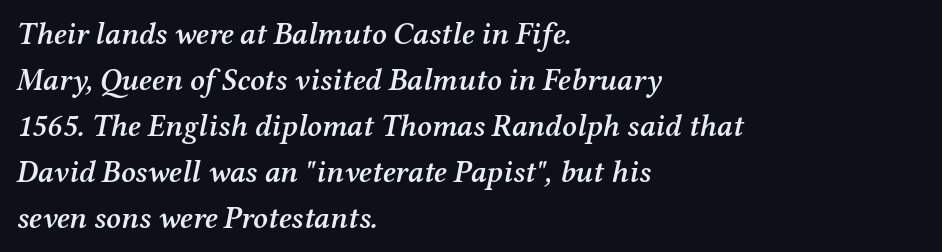
The image shows 31 px semibold serif type, italic (leaning right); set left-aligned, normal line spacing (1.48x), normal letter spacing, not underlined; medium stroke contrast and a medium x-height.
